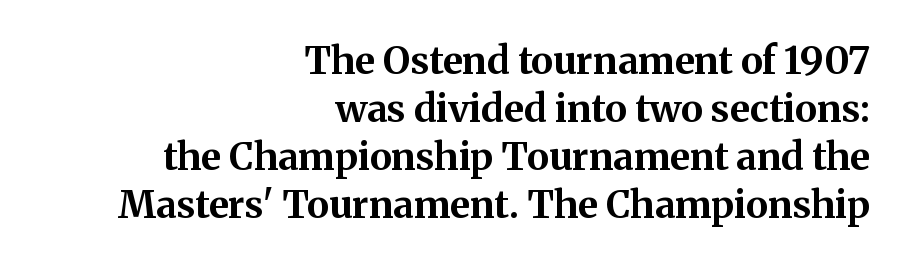
Q: Is the text bold? A: Yes.
Q: Is the text italic (slanted)? A: No, it is upright.
Q: Is the typeface a serif or a sans-serif typeface? A: Serif.
Q: Is the text underlined? A: No.
Q: How is the paragraph aligned? A: Right-aligned.
Q: Is the spacing between letters normal or unusually wide? A: Normal.
Q: Is the spacing between lines tight, normal or loose? A: Normal.
Q: Width (condensed, normal, or wide)? A: Normal.
Q: Stroke contrast? A: Medium.
Q: x-height? A: Medium.
Q: Monospaced? A: No.
